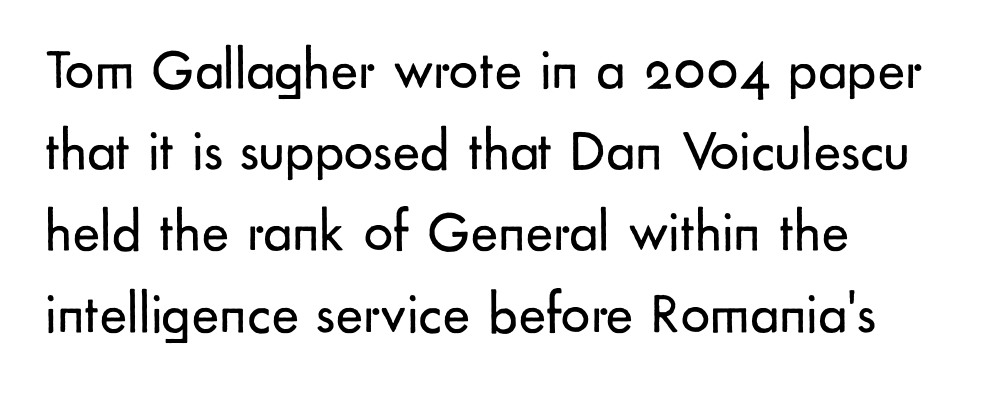
Font category for this specimen: sans-serif. Characters remain perfectly vertical along every line. Underline: absent. You could call the tracking neutral — neither tight nor loose.
